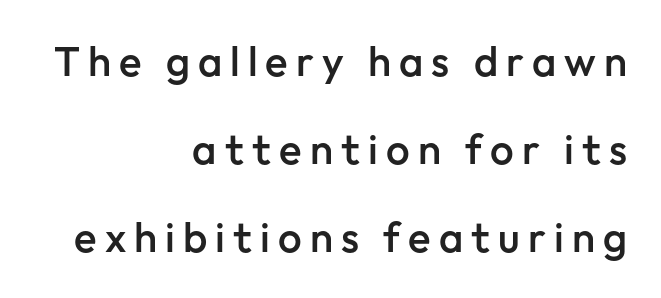
The image shows 42 px semibold sans-serif type, upright; set right-aligned, loose line spacing (2.1x), not underlined; low stroke contrast and a medium x-height.
